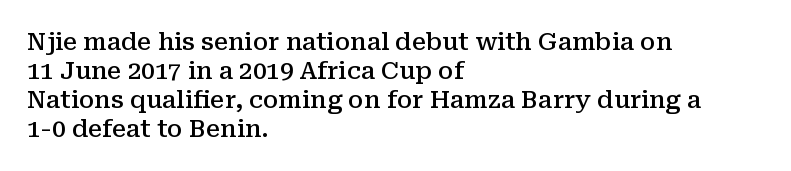
{"italic": "no", "bold": "semi", "underline": "no", "align": "left", "line_spacing_ratio": 1.21, "letter_spacing": "normal", "letter_spacing_em": 0.0, "glyph_px": 24}
